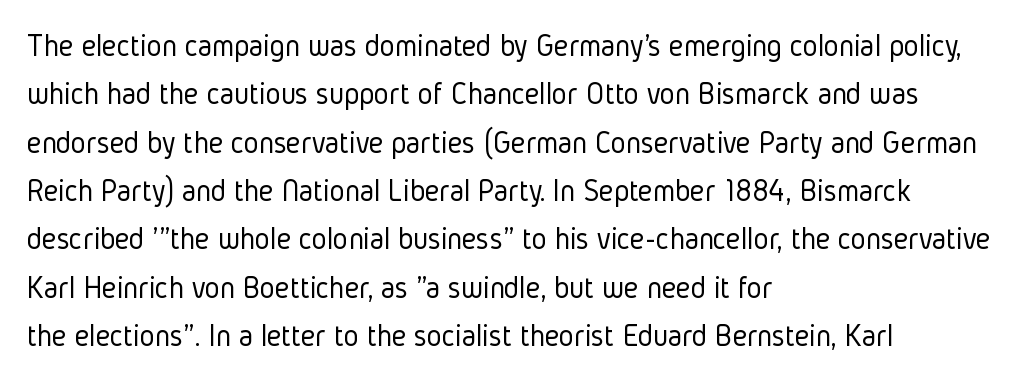
The image shows 32 px light, condensed sans-serif type, upright; set left-aligned, normal line spacing (1.51x), normal letter spacing, not underlined; low stroke contrast and a medium x-height.
